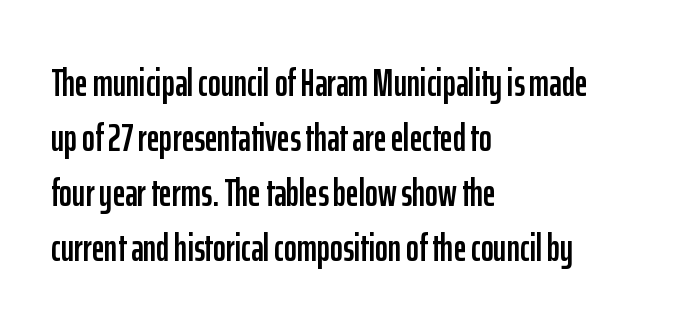
The image shows 39 px condensed sans-serif type, upright; set left-aligned, normal line spacing (1.41x), normal letter spacing, not underlined; low stroke contrast and a medium x-height.
